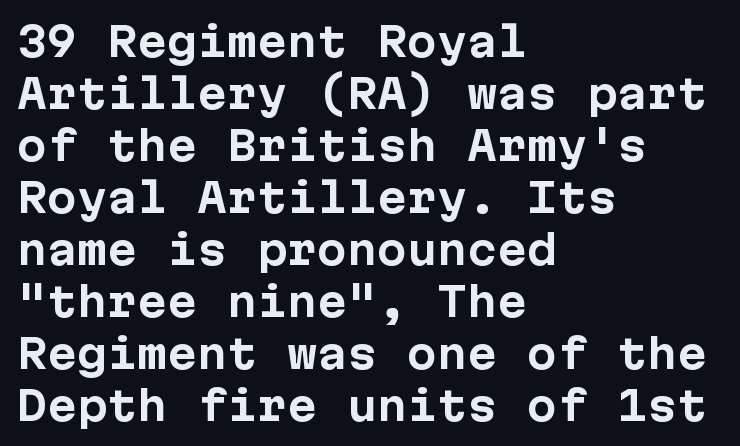
The image shows 40 px bold sans-serif type, upright, monospaced; set left-aligned, normal line spacing (1.3x), normal letter spacing, not underlined; low stroke contrast and a medium x-height.
